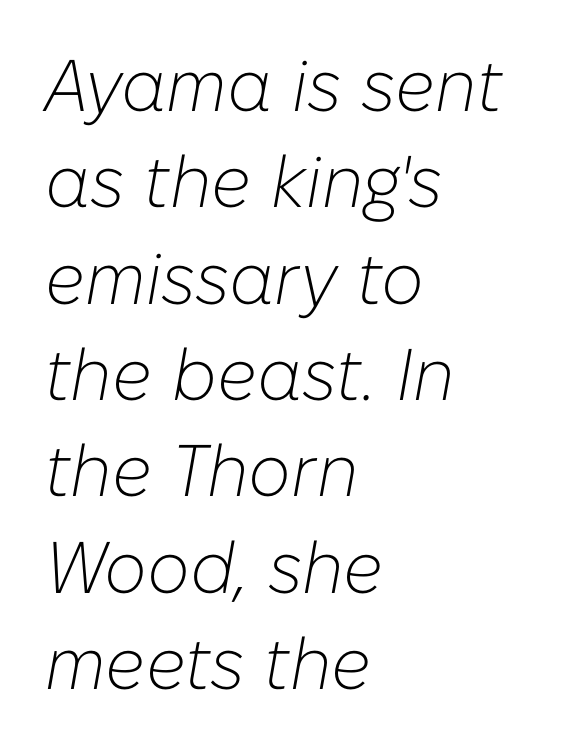
The image shows 73 px light type, italic (leaning right); set left-aligned, normal line spacing (1.32x), normal letter spacing, not underlined; low stroke contrast and a medium x-height.
